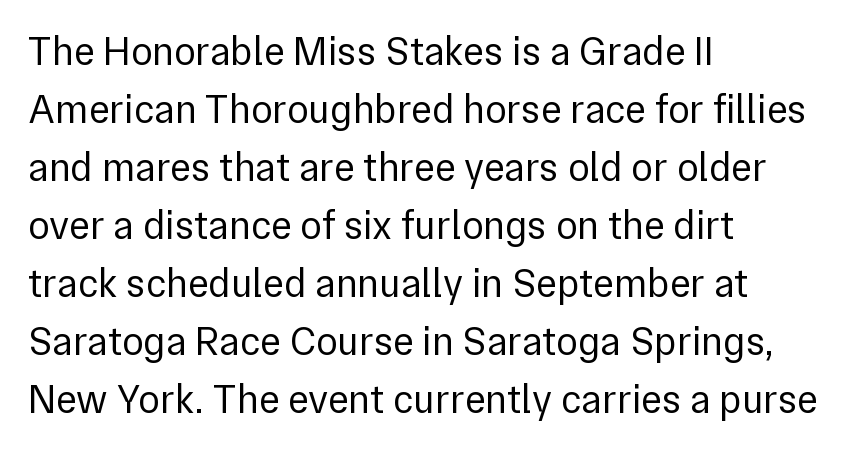
{"serif": "no", "italic": "no", "bold": "no", "weight": "regular", "width": "normal", "x_height": "medium", "monospaced": "no", "underline": "no", "align": "left", "line_spacing": "normal", "line_spacing_ratio": 1.45, "letter_spacing": "normal", "letter_spacing_em": 0.0, "glyph_px": 40}
